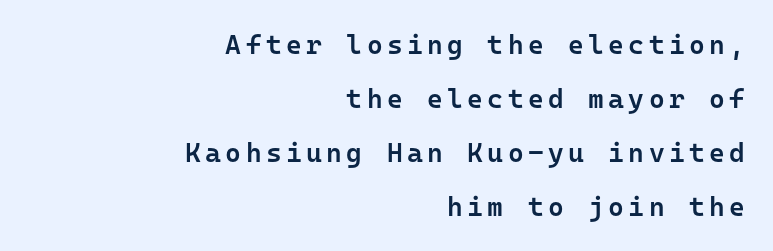
Q: Is the text bold? A: Semi-bold.
Q: Is the text italic (slanted)? A: No, it is upright.
Q: Is the text underlined? A: No.
Q: How is the paragraph aligned? A: Right-aligned.
Q: Is the spacing between lines tight, normal or loose? A: Loose.
